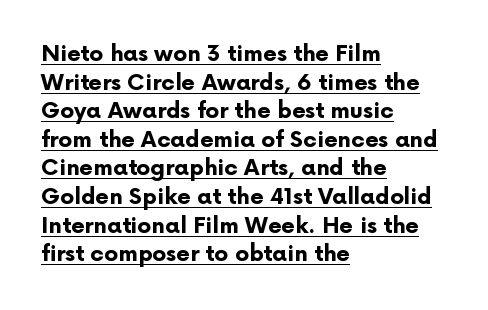
No extra tracking has been applied to these lines. Does the leading feel generous? No, just average. The text block is weighted toward the left margin, trailing off unevenly rightward. Stroke thickness is high; the sample reads as a true bold. In terms of posture, this sample is upright.
